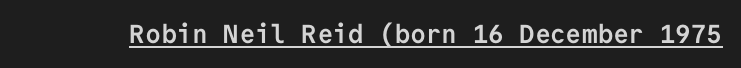
Q: Is the text bold? A: Yes.
Q: Is the text italic (slanted)? A: No, it is upright.
Q: Is the text underlined? A: Yes.
Q: Is the spacing between letters normal or unusually wide? A: Normal.
